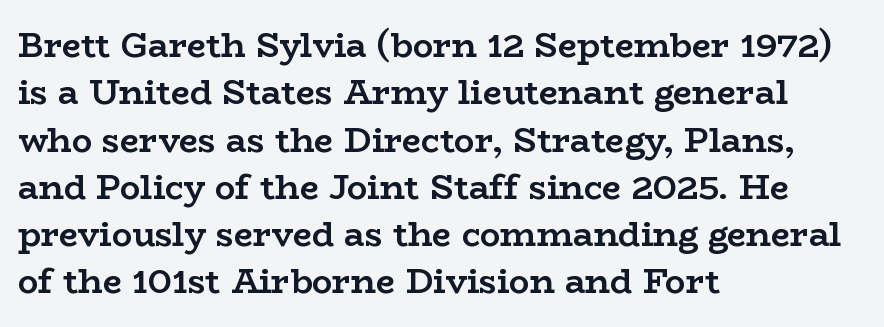
Q: Is the text bold? A: Yes.
Q: Is the text italic (slanted)? A: No, it is upright.
Q: Is the typeface a serif or a sans-serif typeface? A: Serif.
Q: Is the text underlined? A: No.
Q: How is the paragraph aligned? A: Left-aligned.
Q: Is the spacing between letters normal or unusually wide? A: Normal.
Q: Is the spacing between lines tight, normal or loose? A: Normal.
Q: Width (condensed, normal, or wide)? A: Wide.
Q: Stroke contrast? A: Low.
Q: x-height? A: Medium.
Q: Monospaced? A: No.
